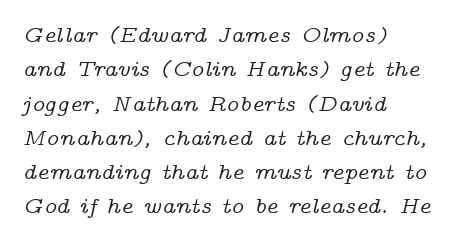
Tracking value appears to be zero — textbook default spacing. Each line starts at the same left margin while the right side varies. Yep, that's italic — everything's leaning. A normal amount of white space separates one row of letters from the next. Any mark beneath the type? The region is blank.
